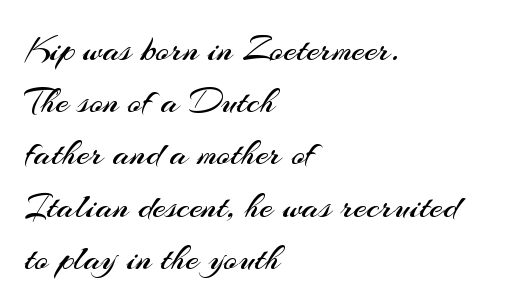
This sample is left-justified, so line endings fall wherever the words run out. Looks like regular typesetting: each glyph gets only the width it needs. Leading matches the norm, producing a regular column. Summary of weight: not heavy and not bold. The strip under each line holds only bare page.
